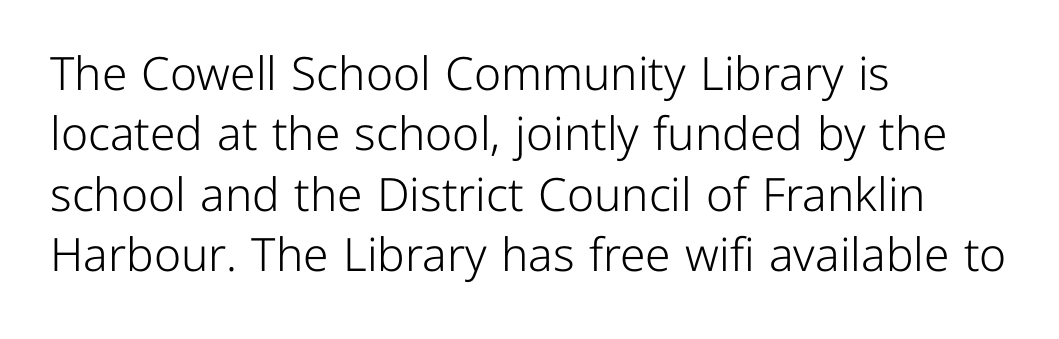
{"serif": "no", "italic": "no", "bold": "no", "weight": "light", "width": "normal", "stroke_contrast": "low", "x_height": "medium", "monospaced": "no", "underline": "no", "align": "left", "line_spacing": "normal", "line_spacing_ratio": 1.31, "letter_spacing": "normal", "letter_spacing_em": 0.0, "glyph_px": 46}
